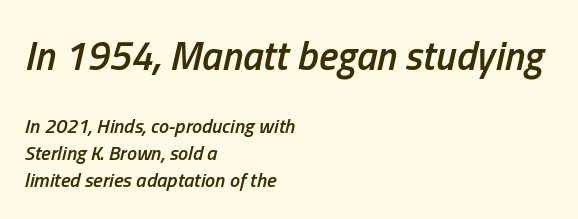
Q: Is the text bold? A: Semi-bold.
Q: Is the text italic (slanted)? A: Yes, it leans right by about 13 degrees.
Q: Is the text underlined? A: No.
Q: How is the paragraph aligned? A: Left-aligned.
Q: Is the spacing between letters normal or unusually wide? A: Normal.
Q: Is the spacing between lines tight, normal or loose? A: Normal.
Q: Which block of text is set in a larger size, the first (top) or the second (bottom)? A: The first (top) one.
Q: Width (condensed, normal, or wide)? A: Condensed.
Q: Stroke contrast? A: Low.
Q: x-height? A: Medium.
Q: Monospaced? A: No.
